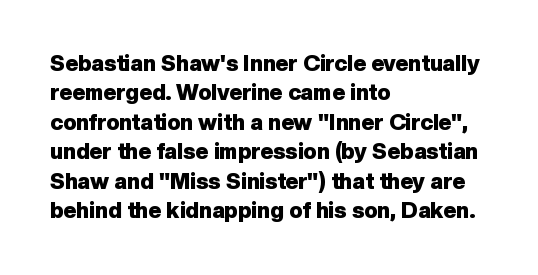
Q: Is the text bold? A: Yes.
Q: Is the text italic (slanted)? A: No, it is upright.
Q: Is the text underlined? A: No.
Q: How is the paragraph aligned? A: Left-aligned.
Q: Is the spacing between letters normal or unusually wide? A: Normal.
Q: Is the spacing between lines tight, normal or loose? A: Normal.
